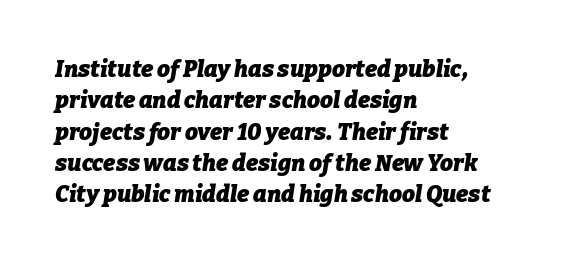
The image shows 23 px bold type, italic (leaning right); set left-aligned, normal line spacing (1.36x), normal letter spacing, not underlined.
